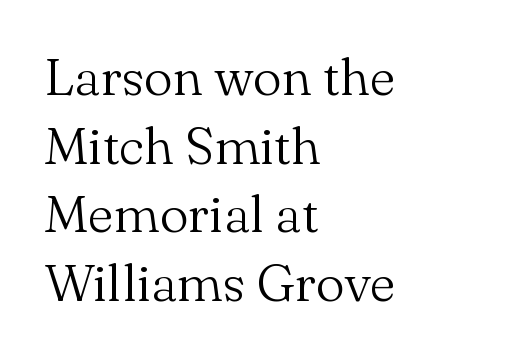
{"serif": "yes", "italic": "no", "bold": "no", "weight": "light", "width": "normal", "stroke_contrast": "medium", "x_height": "small", "monospaced": "no", "underline": "no", "align": "left", "line_spacing": "normal", "line_spacing_ratio": 1.32, "letter_spacing": "normal", "letter_spacing_em": 0.0, "glyph_px": 52}
